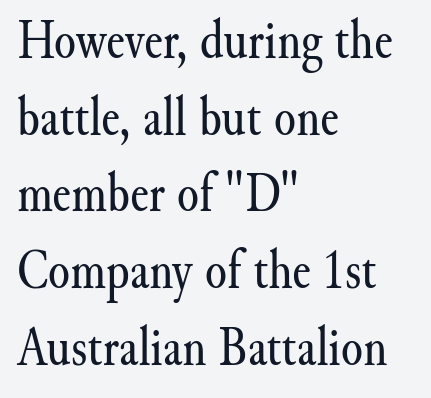
No extra tracking has been applied to these lines. This rendering employs a face with finishing strokes, i.e., a serif. In CSS terms this would be text-align: left. Upright lettering throughout.
